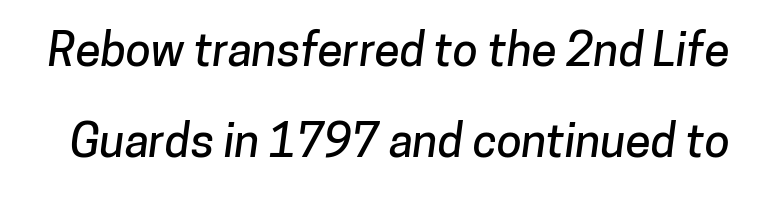
The image shows 46 px sans-serif type; set loose line spacing (1.98x), normal letter spacing, not underlined; low stroke contrast and a medium x-height.
